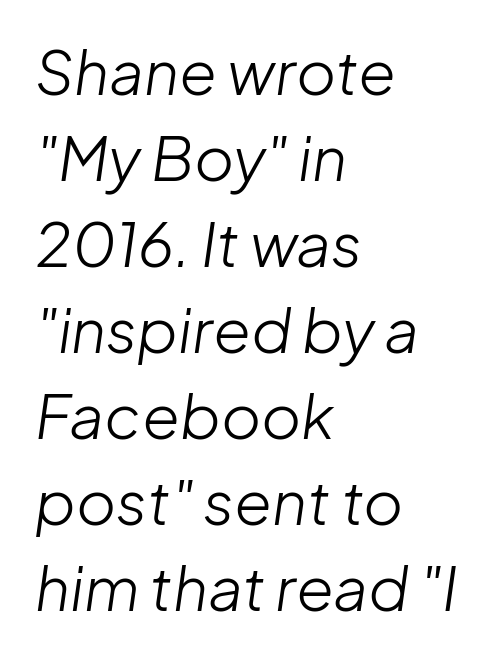
The image shows 61 px light type, italic (leaning right); set left-aligned, normal line spacing (1.41x), normal letter spacing, not underlined; low stroke contrast and a medium x-height.
